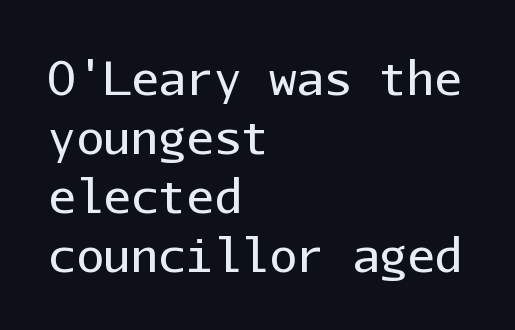
{"serif": "no", "italic": "no", "bold": "no", "weight": "regular", "width": "normal", "stroke_contrast": "low", "x_height": "medium", "monospaced": "yes", "underline": "no", "align": "left", "line_spacing": "normal", "line_spacing_ratio": 1.28, "letter_spacing": "normal", "letter_spacing_em": 0.0, "glyph_px": 46}
